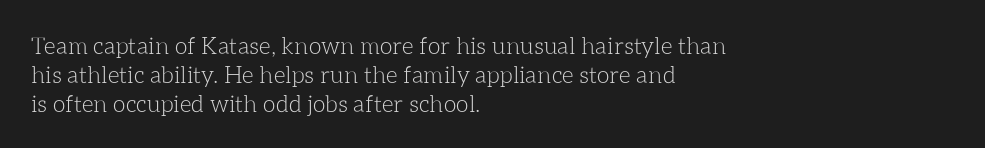
Q: Is the text bold? A: No.
Q: Is the text italic (slanted)? A: No, it is upright.
Q: Is the text underlined? A: No.
Q: How is the paragraph aligned? A: Left-aligned.
Q: Is the spacing between letters normal or unusually wide? A: Normal.
Q: Is the spacing between lines tight, normal or loose? A: Normal.
